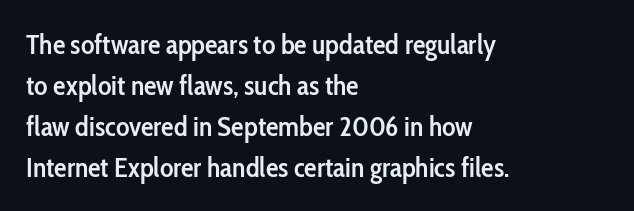
Notice how the stems are strictly vertical — no italics here. Note: no serifs on the glyphs. Descenders hang freely into open space. Heft: intermediate — a semibold.
